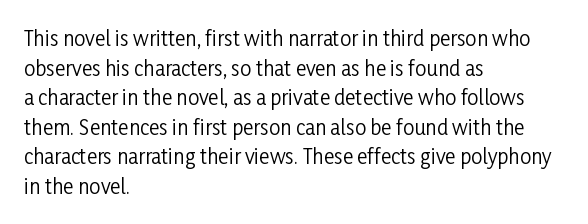
Compared with a typical body face, this is equally light or lighter still. The line texture is even and compact thanks to regular tracking. The space directly below the letters is spotless. Nope, not italic — everything's standing straight.
